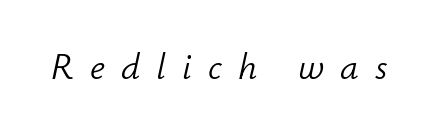
{"italic": "yes", "lean": "right", "slant_degrees": 12, "bold": "no", "weight": "light", "width": "normal", "stroke_contrast": "low", "x_height": "small", "monospaced": "no", "underline": "no", "letter_spacing": "wide", "letter_spacing_em": 0.44, "glyph_px": 37}
